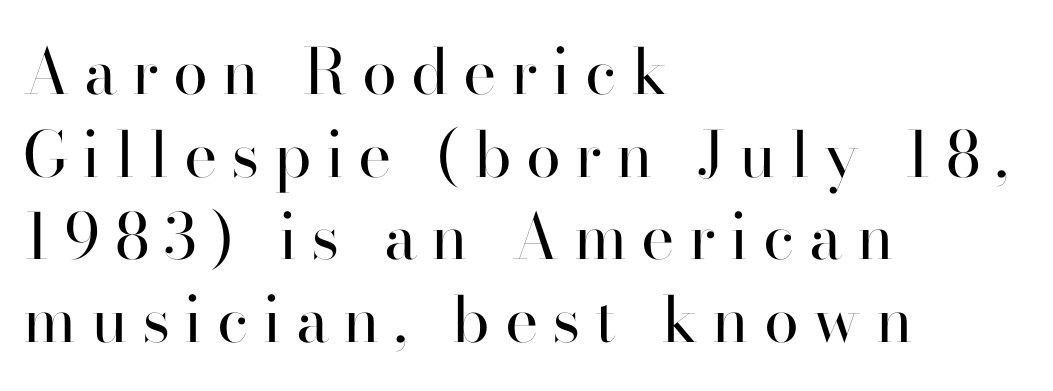
Spacing verdict: proportional, widths tailored to each character. Tall strokes in this sample are plumb rather than angled. Caption: face not bold, strokes unweighted. The leading is moderate, giving the passage an even texture. This rendering features lettering with no underline. Teacher's note: observe the even left margin — that is flush-left alignment.
